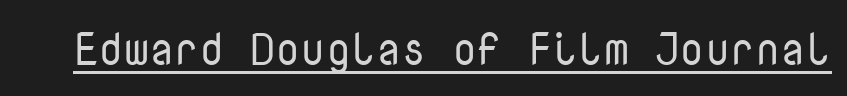
Q: Is the text bold? A: No.
Q: Is the text italic (slanted)? A: No, it is upright.
Q: Is the typeface a serif or a sans-serif typeface? A: Sans-serif.
Q: Is the text underlined? A: Yes.
Q: Is the spacing between letters normal or unusually wide? A: Normal.
Q: Width (condensed, normal, or wide)? A: Normal.
Q: Stroke contrast? A: Low.
Q: x-height? A: Medium.
Q: Monospaced? A: Yes.
